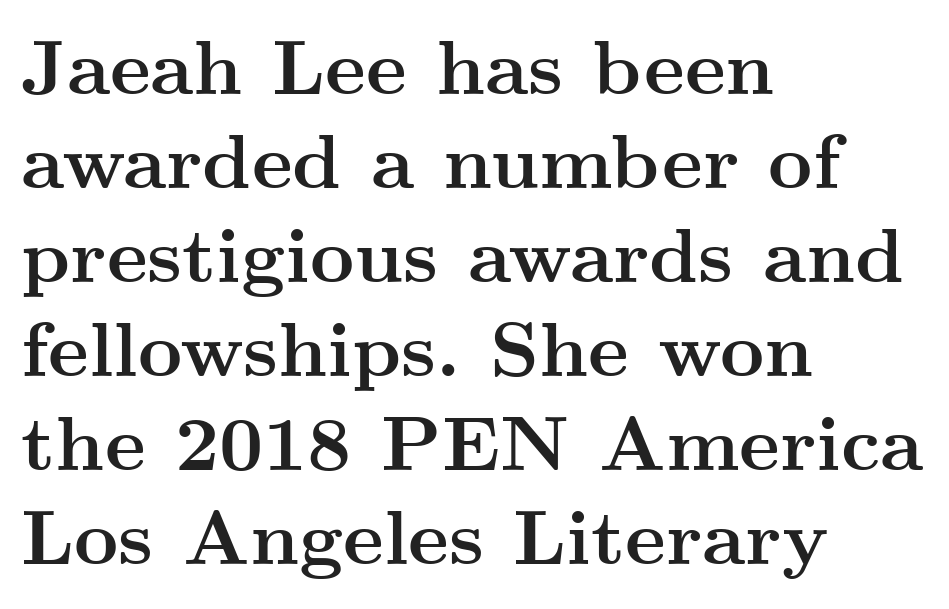
Q: Is the text bold? A: Yes.
Q: Is the text italic (slanted)? A: No, it is upright.
Q: Is the typeface a serif or a sans-serif typeface? A: Serif.
Q: Is the text underlined? A: No.
Q: How is the paragraph aligned? A: Left-aligned.
Q: Is the spacing between letters normal or unusually wide? A: Normal.
Q: Width (condensed, normal, or wide)? A: Wide.
Q: Stroke contrast? A: Medium.
Q: x-height? A: Small.
Q: Monospaced? A: No.
